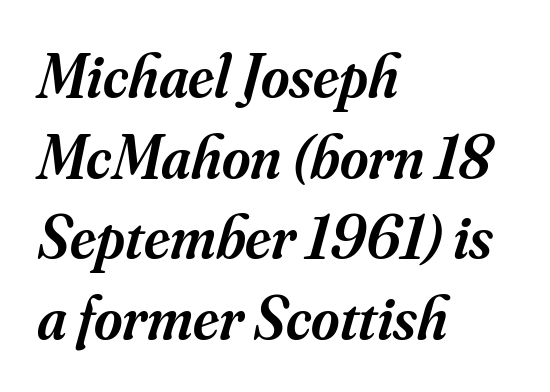
{"serif": "yes", "italic": "yes", "lean": "right", "slant_degrees": 16, "bold": "semi", "weight": "semibold", "width": "normal", "stroke_contrast": "medium", "x_height": "small", "monospaced": "no", "underline": "no", "align": "left", "line_spacing": "normal", "line_spacing_ratio": 1.32, "letter_spacing": "normal", "letter_spacing_em": 0.0, "glyph_px": 61}
